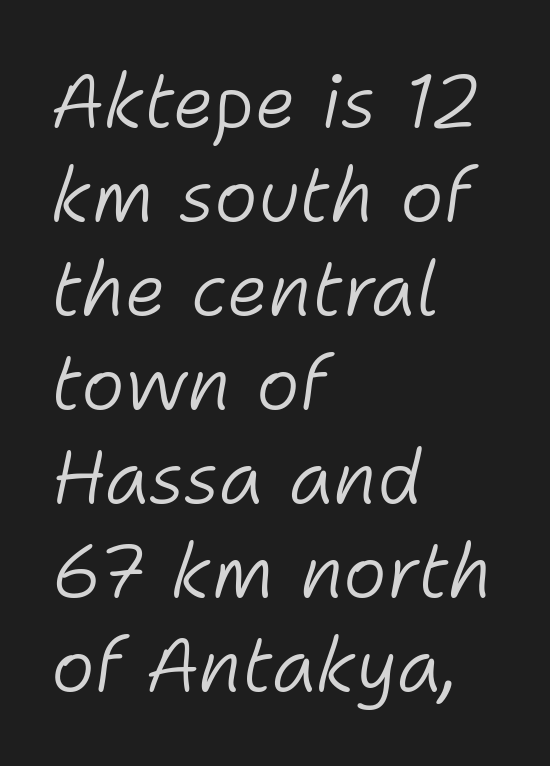
Note the varied advance widths — an 'i' is clearly narrower than an 'm'. A typesetter would call this zero additional tracking. Nothing heavy about these letters — not bold at all. The rendering uses a moderate line-height, typical for paragraphs. Each line starts at the same left margin while the right side varies. The glyphs look as if they've been sheared to an angle.
